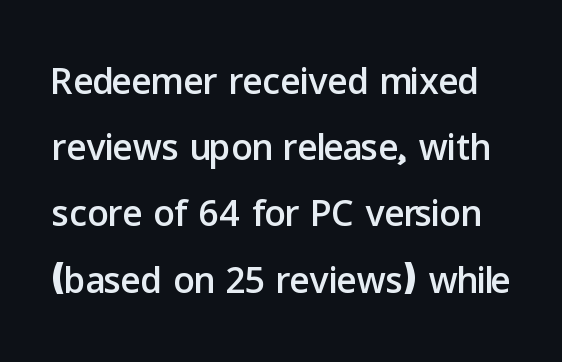
Q: Is the text italic (slanted)? A: No, it is upright.
Q: Is the typeface a serif or a sans-serif typeface? A: Sans-serif.
Q: Is the text underlined? A: No.
Q: Is the spacing between letters normal or unusually wide? A: Normal.
Q: Is the spacing between lines tight, normal or loose? A: Normal.
Q: Width (condensed, normal, or wide)? A: Normal.
Q: Stroke contrast? A: Low.
Q: x-height? A: Medium.
Q: Monospaced? A: No.
